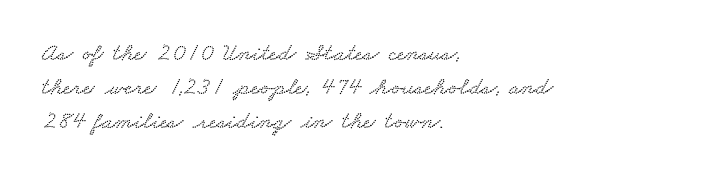
{"underline": "no", "align": "left", "line_spacing": "normal", "line_spacing_ratio": 1.37, "letter_spacing": "normal", "letter_spacing_em": 0.0, "glyph_px": 25}
